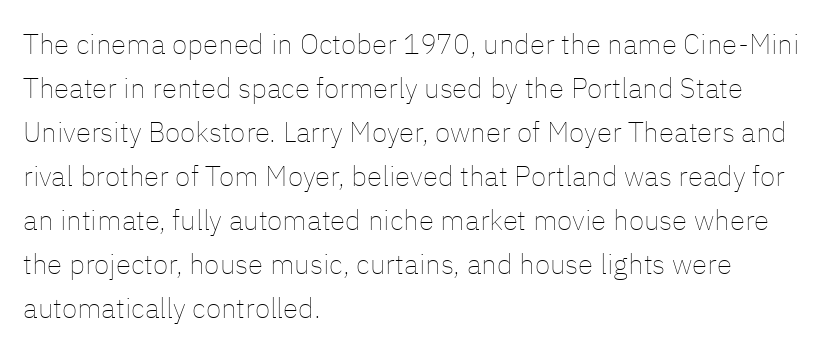
The image shows 28 px thin type, upright; set left-aligned, normal line spacing (1.57x), normal letter spacing, not underlined; low stroke contrast and a medium x-height.
